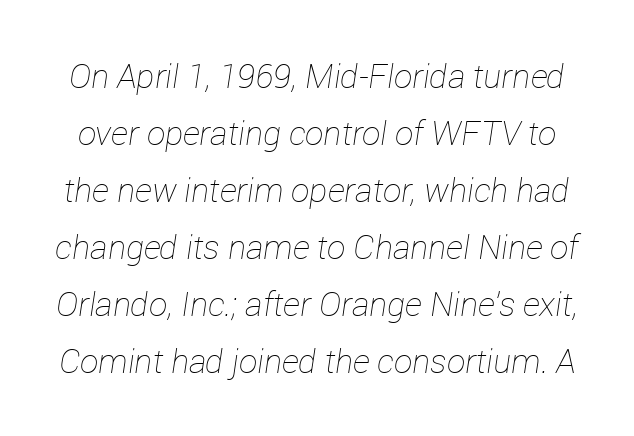
The letterforms sit at book weight or below. The rendering keeps characters at their native spacing. Do the characters align in a grid? No, the font is proportional. The letters are slanted; this is an italic face. Plain, unruled lines of type.
